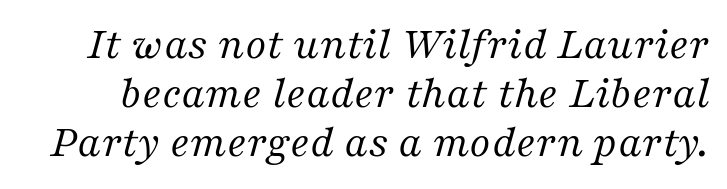
The image shows 46 px regular-weight serif type, italic (leaning right); set tight line spacing (1.07x), normal letter spacing, not underlined; medium stroke contrast and a medium x-height.
